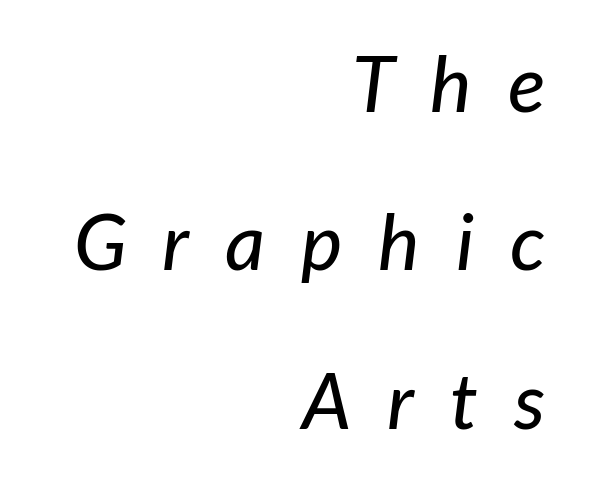
{"italic": "yes", "lean": "right", "slant_degrees": 7, "width": "normal", "stroke_contrast": "low", "x_height": "medium", "monospaced": "no", "underline": "no", "align": "right", "line_spacing": "loose", "line_spacing_ratio": 2.03, "letter_spacing": "wide", "letter_spacing_em": 0.46, "glyph_px": 78}
